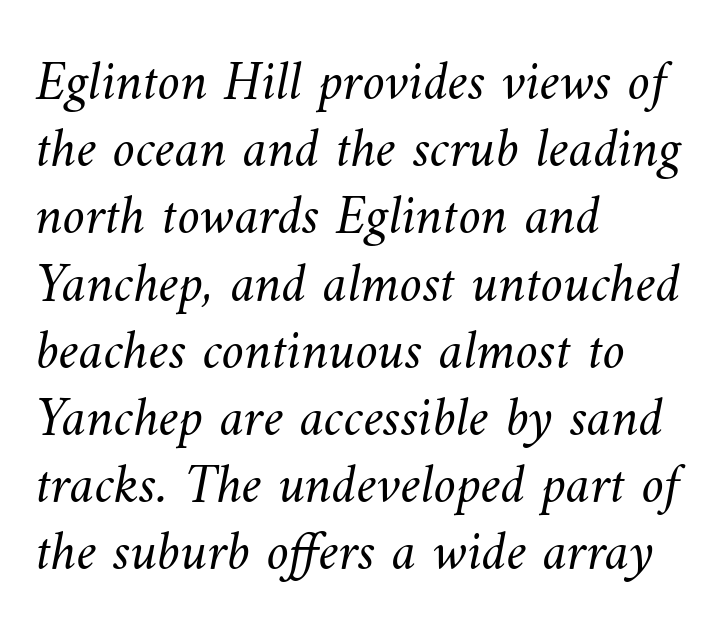
{"bold": "no", "weight": "light", "width": "normal", "stroke_contrast": "medium", "x_height": "small", "monospaced": "no", "underline": "no", "align": "left", "line_spacing_ratio": 1.2, "letter_spacing": "normal", "letter_spacing_em": 0.0, "glyph_px": 56}
